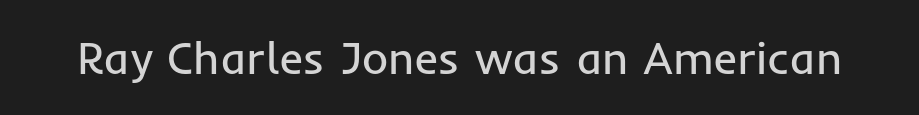
The image shows 45 px regular-weight sans-serif type, upright; set normal letter spacing, not underlined; low stroke contrast and a medium x-height.
